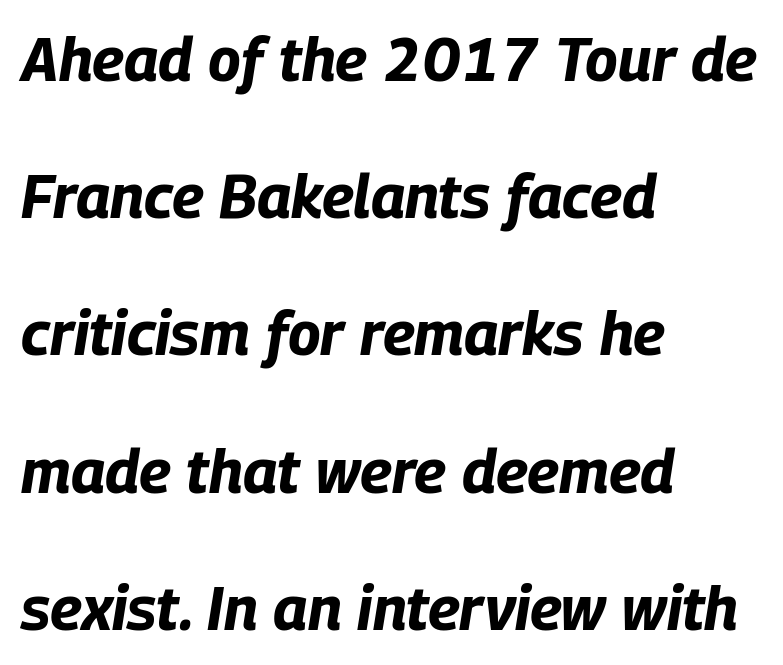
{"italic": "yes", "lean": "right", "slant_degrees": 9, "bold": "yes", "weight": "bold", "width": "condensed", "stroke_contrast": "low", "x_height": "large", "monospaced": "no", "underline": "no", "align": "left", "line_spacing": "loose", "line_spacing_ratio": 2.25, "letter_spacing": "normal", "letter_spacing_em": 0.0, "glyph_px": 61}
